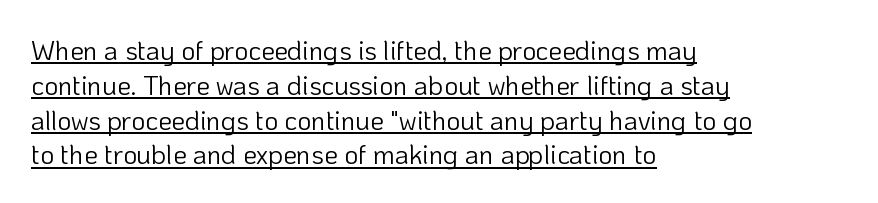
The image shows 27 px text type, upright; set left-aligned, normal line spacing (1.29x), normal letter spacing, underlined.
